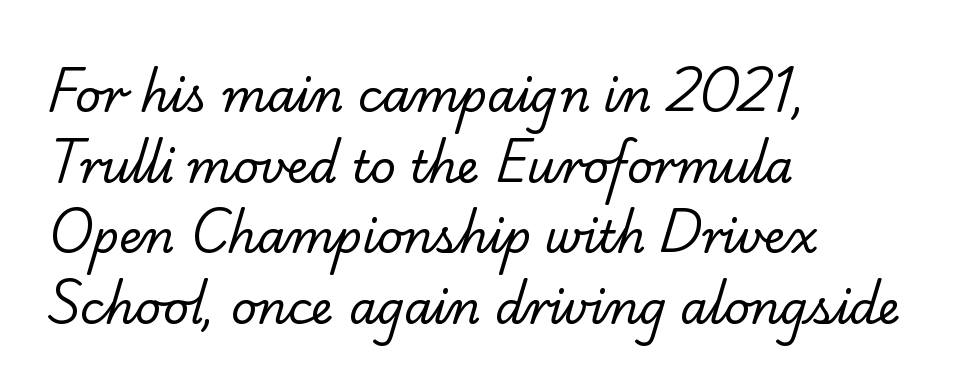
Q: Is the text bold? A: No.
Q: Is the text underlined? A: No.
Q: How is the paragraph aligned? A: Left-aligned.
Q: Is the spacing between letters normal or unusually wide? A: Normal.
Q: Is the spacing between lines tight, normal or loose? A: Normal.
Q: Width (condensed, normal, or wide)? A: Normal.
Q: Stroke contrast? A: Low.
Q: x-height? A: Small.
Q: Monospaced? A: No.
